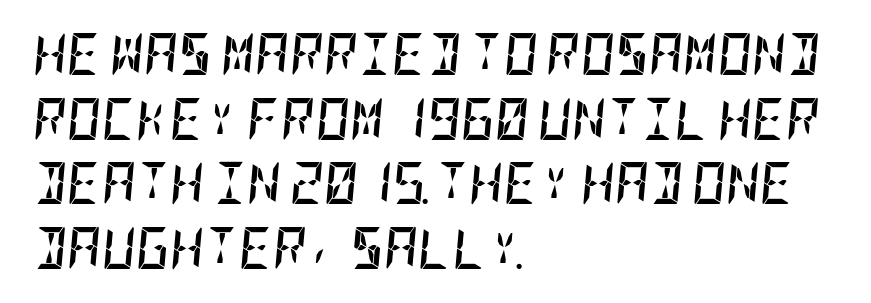
The strokes are fattened all the way to bold. The lines sit at an ordinary, default distance from one another. Check the space under the baseline: it is left empty. The type is set solid horizontally, with unmodified tracking.
